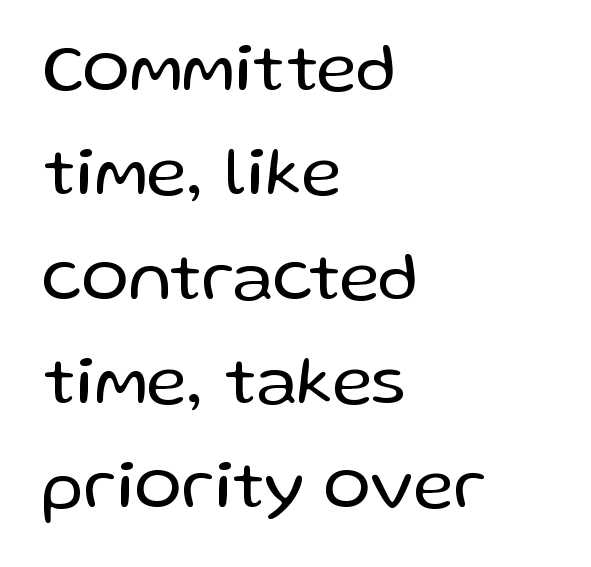
The image shows 70 px regular-weight sans-serif type, upright; set left-aligned, normal line spacing (1.49x), normal letter spacing, not underlined; low stroke contrast and a medium x-height.
